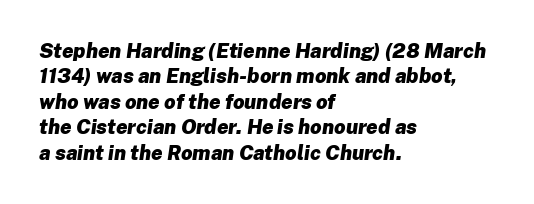
Rule under the text: the space is simply empty. Strong, thick strokes mark this as bold type. Compared with typical body copy, the letter spacing here is the same. One glance says typical: line gaps are just what's usual. Reading down the block, your eye returns to a fixed left position each line. The specimen reads as italic at a glance.
